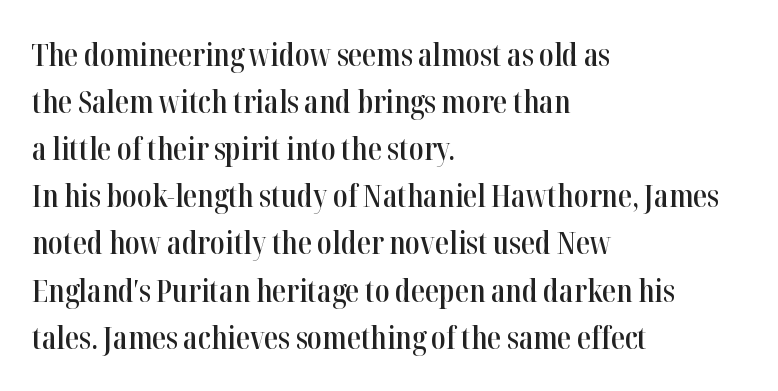
The image shows 31 px semibold, condensed serif type, upright; set left-aligned, normal line spacing (1.52x), normal letter spacing, not underlined; high stroke contrast and a medium x-height.
